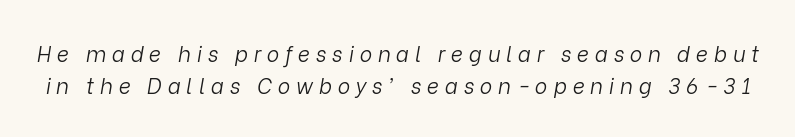
Descender tails drop into unmarked territory. The lines sit at an ordinary, default distance from one another. The weight tops out at a normal text grade. There is plenty of visible air inserted between adjacent glyphs.
